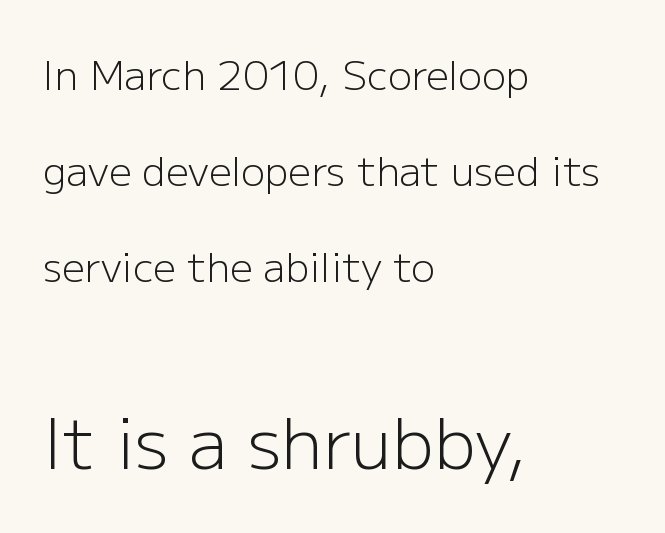
{"serif": "no", "italic": "no", "bold": "no", "weight": "light", "width": "normal", "stroke_contrast": "low", "x_height": "medium", "monospaced": "no", "underline": "no", "align": "left", "line_spacing": "loose", "line_spacing_ratio": 2.4, "letter_spacing": "normal", "letter_spacing_em": 0.0, "larger_block": "second", "size_ratio": 1.75, "glyph_px": 70}
